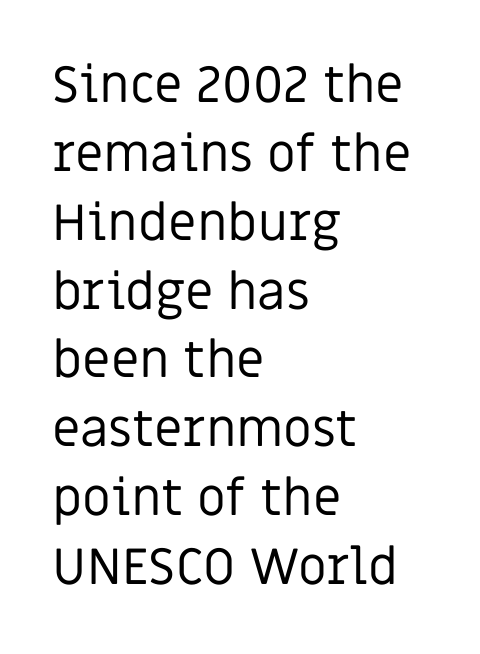
Posture: vertical. Short and long lines alike share a common starting point at left. The face looks like a standard text weight, possibly lighter. A typesetter would call this proportional, since set widths differ per character. The string is rendered with underlining switched off.
